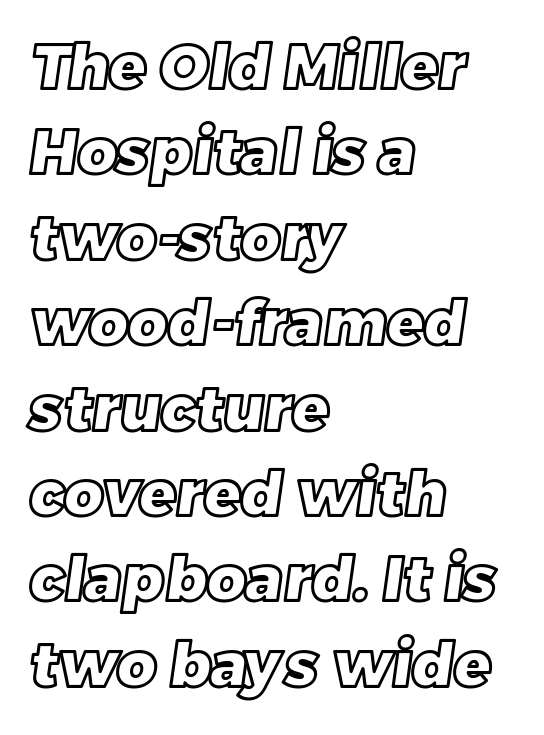
The image shows 61 px text type; set left-aligned, normal line spacing (1.4x), normal letter spacing, not underlined; a large x-height.
